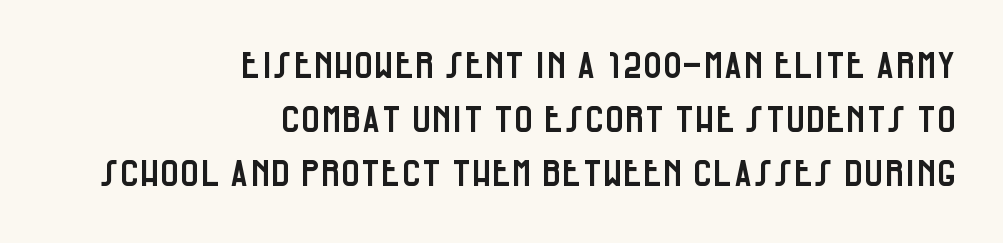
{"serif": "no", "italic": "no", "width": "condensed", "stroke_contrast": "low", "x_height": "large", "monospaced": "no", "underline": "no", "align": "right", "line_spacing": "normal", "line_spacing_ratio": 1.5, "letter_spacing": "normal", "letter_spacing_em": 0.0, "glyph_px": 36}
